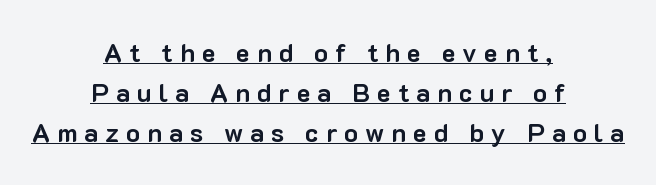
Q: Is the text bold? A: Yes.
Q: Is the text italic (slanted)? A: No, it is upright.
Q: Is the text underlined? A: Yes.
Q: How is the paragraph aligned? A: Centered.
Q: Is the spacing between letters normal or unusually wide? A: Unusually wide.
Q: Is the spacing between lines tight, normal or loose? A: Normal.
